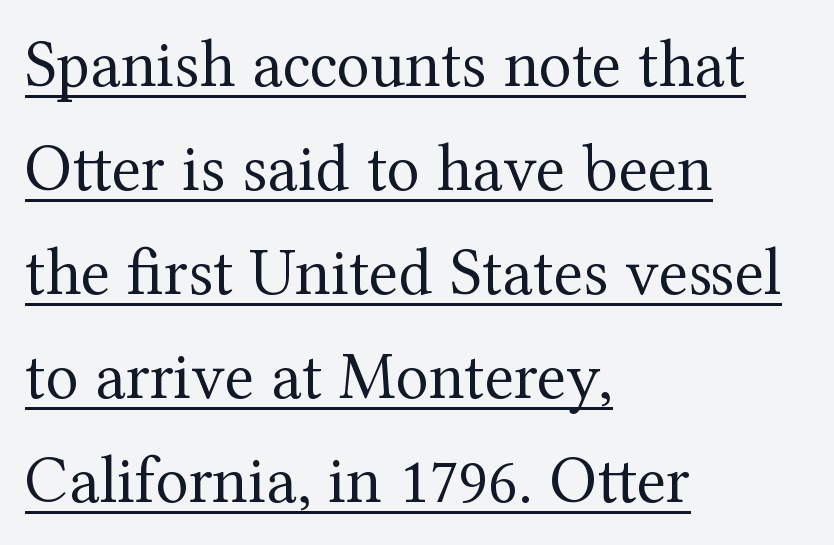
{"serif": "yes", "italic": "no", "bold": "no", "weight": "regular", "width": "normal", "stroke_contrast": "medium", "x_height": "medium", "monospaced": "no", "underline": "yes", "align": "left", "line_spacing": "normal", "line_spacing_ratio": 1.53, "letter_spacing": "normal", "letter_spacing_em": 0.0, "glyph_px": 68}
